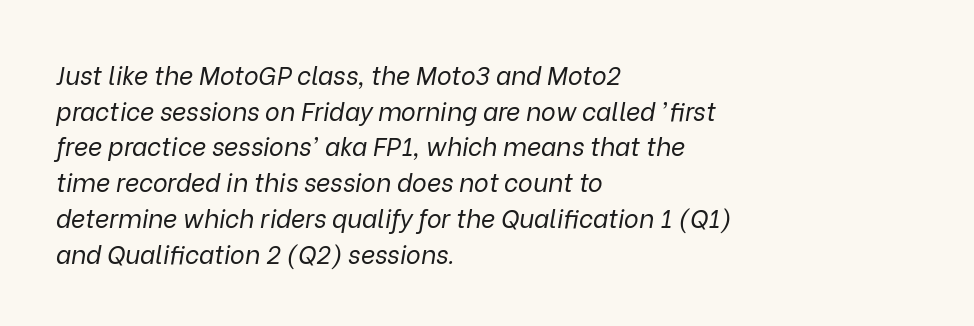
Counters stay open thanks to moderate or lighter strokes. The lettering tilts uniformly, giving the passage an italic look. Leftover space on each line is placed entirely after the last word. There is no visible air inserted between adjacent glyphs. Each row of text sits above clean, open space. Baseline-to-baseline distance is the conventional proportion of letter height.
